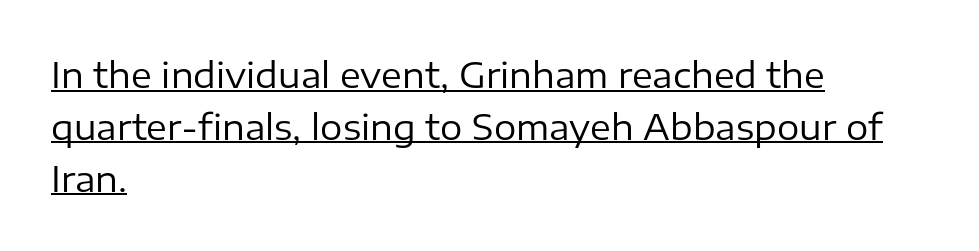
The image shows 35 px regular-weight sans-serif type, upright; set left-aligned, normal line spacing (1.48x), normal letter spacing, underlined; low stroke contrast and a medium x-height.
